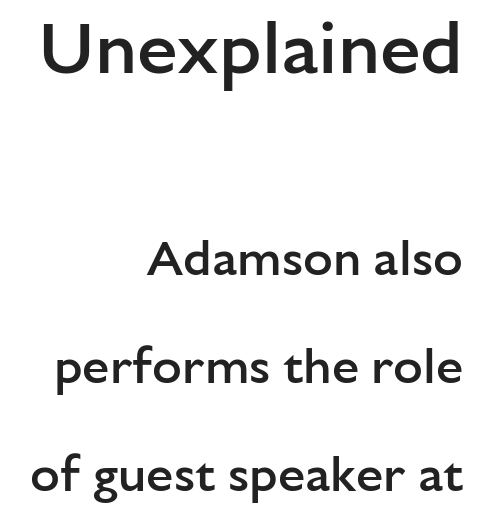
Q: Is the text bold? A: Semi-bold.
Q: Is the text italic (slanted)? A: No, it is upright.
Q: Is the typeface a serif or a sans-serif typeface? A: Sans-serif.
Q: Is the text underlined? A: No.
Q: How is the paragraph aligned? A: Right-aligned.
Q: Is the spacing between letters normal or unusually wide? A: Normal.
Q: Is the spacing between lines tight, normal or loose? A: Loose.
Q: Which block of text is set in a larger size, the first (top) or the second (bottom)? A: The first (top) one.
Q: Width (condensed, normal, or wide)? A: Normal.
Q: Stroke contrast? A: Low.
Q: x-height? A: Medium.
Q: Monospaced? A: No.
